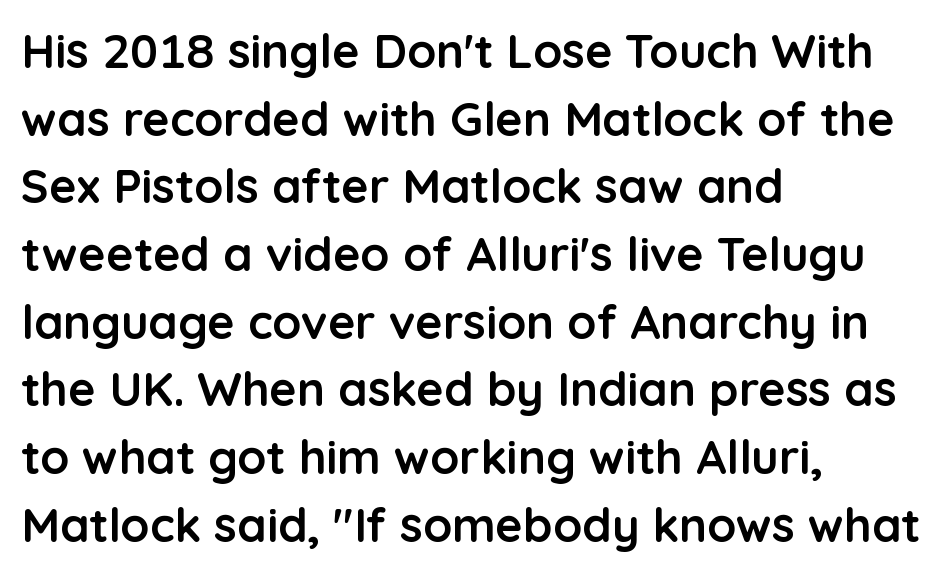
The leading is moderate, giving the passage an even texture. The space directly below the letters is spotless. A classic flush-left, rag-right setting is used for this passage. Font category for this specimen: sans-serif. Vertical strokes here are truly vertical.
